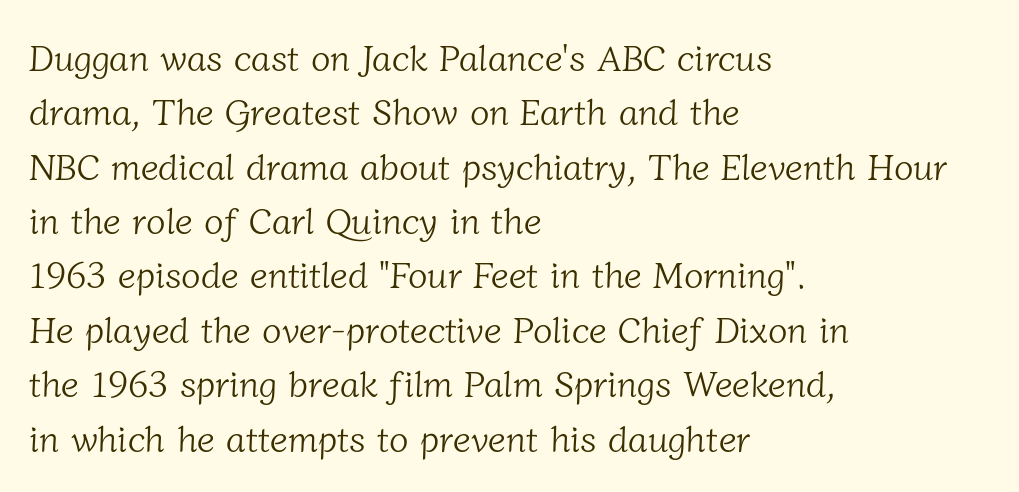
How would I describe the line gaps? Plain and ordinary. Weight: in the light-to-regular range. The type is set solid horizontally, with unmodified tracking. Here the designer chose a conventional face with non-uniform glyph widths.
